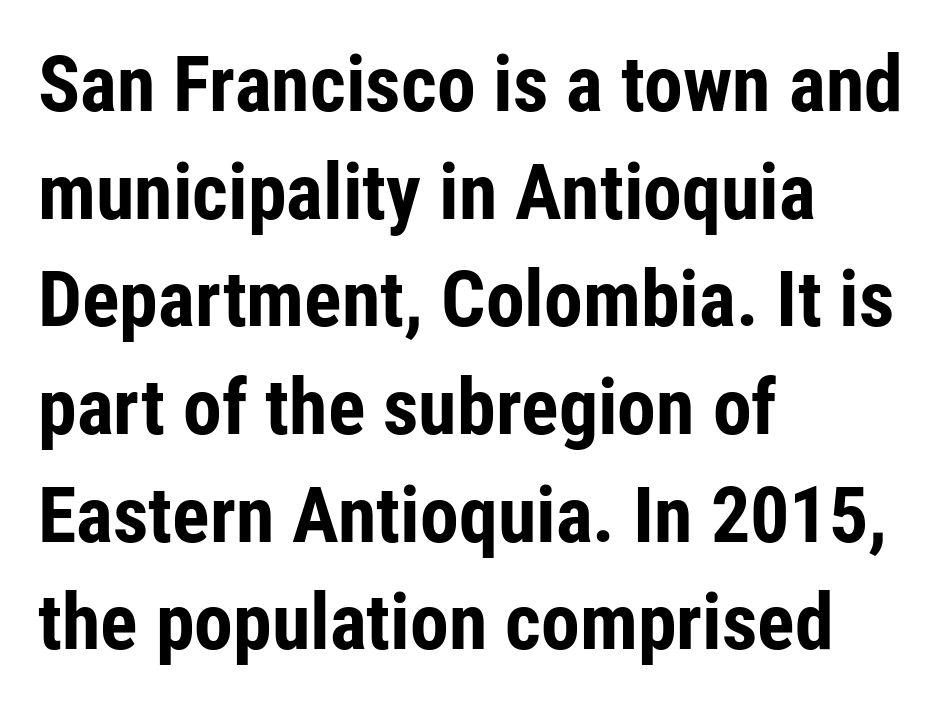
{"serif": "no", "italic": "no", "bold": "yes", "weight": "bold", "width": "condensed", "stroke_contrast": "low", "x_height": "medium", "monospaced": "no", "underline": "no", "align": "left", "line_spacing": "normal", "line_spacing_ratio": 1.38, "letter_spacing": "normal", "letter_spacing_em": 0.0, "glyph_px": 78}
